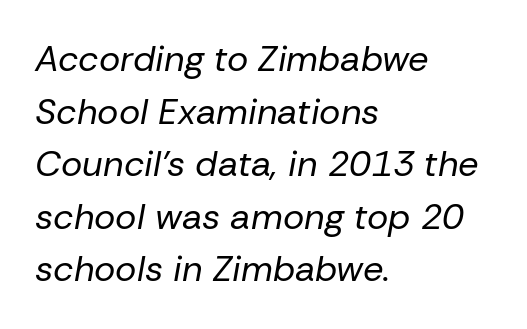
The leading is moderate, giving the passage an even texture. The text carries the slant typical of an italic or oblique font. How are the letters spaced? Ordinarily, with no added tracking. This sample is left-justified, so line endings fall wherever the words run out. Unbolded letterforms with no extra heft. Descender tails drop into unmarked territory.
